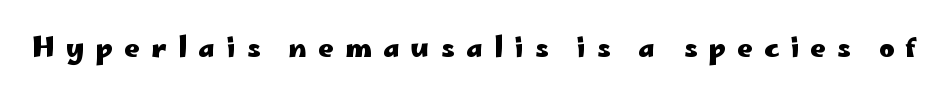
The image shows 27 px bold type, upright; set unusually wide letter spacing (+0.42 em), not underlined.
